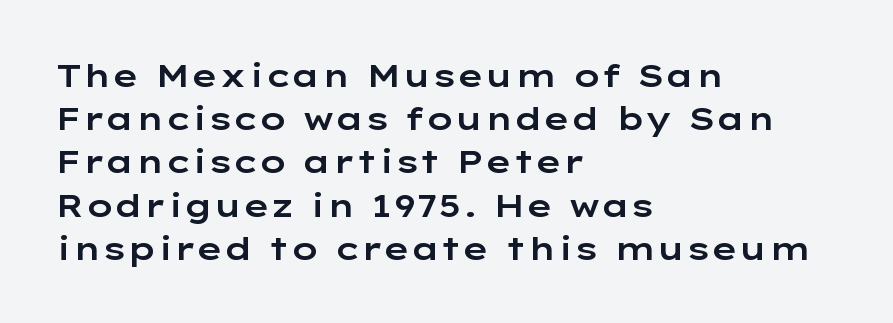
The image shows 32 px wide sans-serif type, upright; set left-aligned, normal line spacing (1.35x), normal letter spacing, not underlined; low stroke contrast and a medium x-height.
